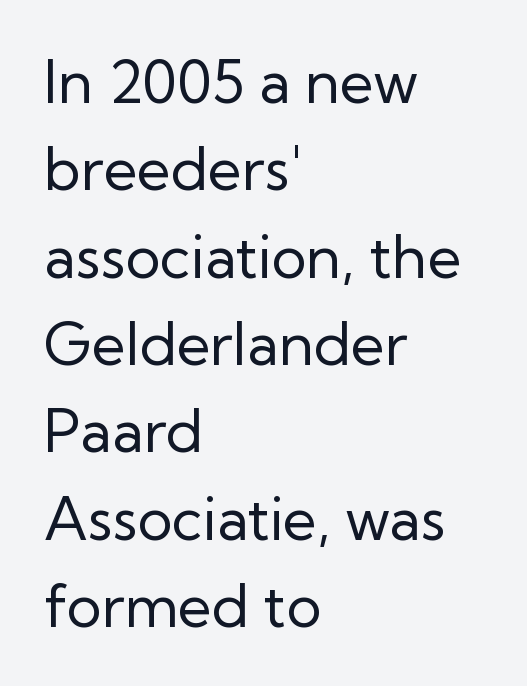
{"serif": "no", "italic": "no", "bold": "no", "weight": "regular", "width": "normal", "stroke_contrast": "low", "x_height": "medium", "monospaced": "no", "underline": "no", "align": "left", "line_spacing": "normal", "line_spacing_ratio": 1.48, "letter_spacing": "normal", "letter_spacing_em": 0.0, "glyph_px": 59}
